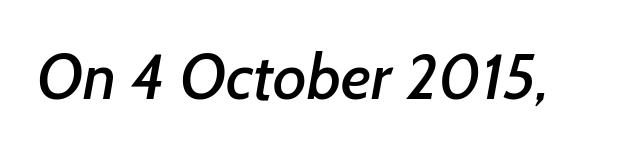
Q: Is the typeface a serif or a sans-serif typeface? A: Sans-serif.
Q: Is the text underlined? A: No.
Q: Is the spacing between letters normal or unusually wide? A: Normal.
Q: Width (condensed, normal, or wide)? A: Normal.
Q: Stroke contrast? A: Low.
Q: x-height? A: Medium.
Q: Monospaced? A: No.
